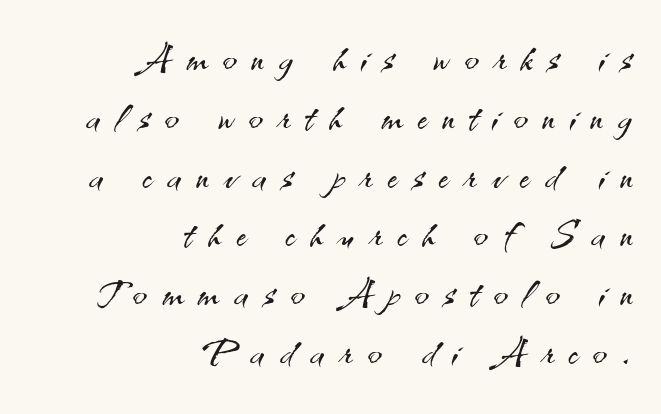
Glyph-to-glyph distance is far greater than everyday printed text. Check where the strokes stop: nothing finishes them off — pure sans. The letters advance in unequal steps, a hallmark of proportional type. The paragraph has a hard right edge and a soft left edge.
